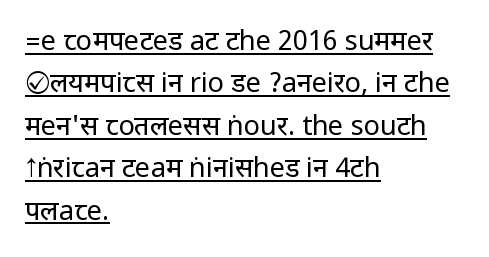
The image shows 27 px text type, upright; set left-aligned, normal line spacing (1.57x), normal letter spacing, underlined.
